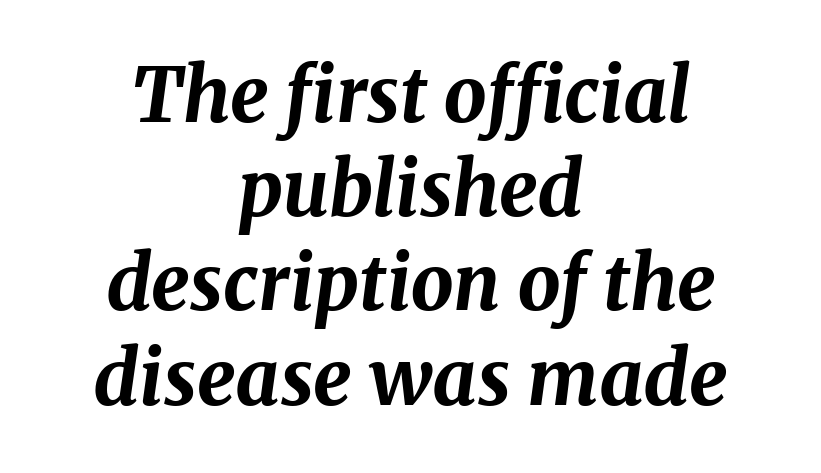
The image shows 76 px bold type, italic (leaning right); set centered, line spacing 1.24x, normal letter spacing, not underlined; medium stroke contrast and a medium x-height.
